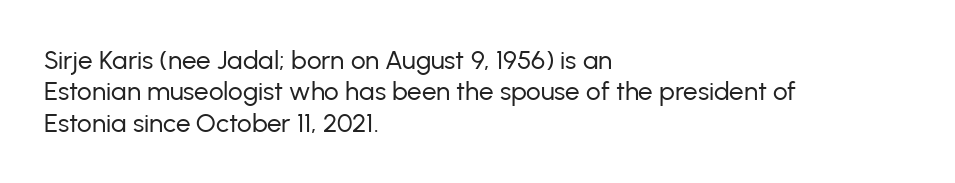
What stands out about the letter spacing? Nothing — it is the standard amount. The rendering anchors every line to the left-hand side. A light-to-regular cut is what we see here. Ordinary non-slanted type is in use.
